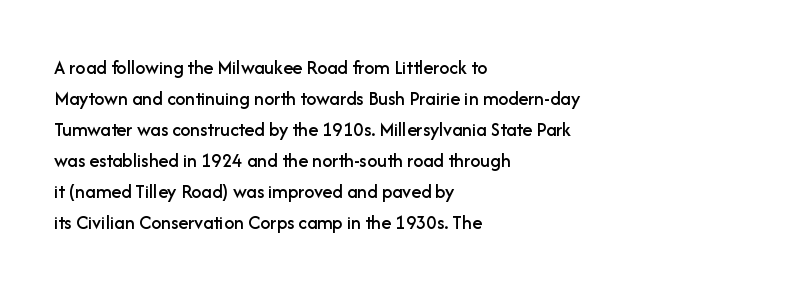
{"italic": "no", "underline": "no", "align": "left", "line_spacing": "normal", "line_spacing_ratio": 1.55, "letter_spacing": "normal", "letter_spacing_em": 0.0, "glyph_px": 20}
